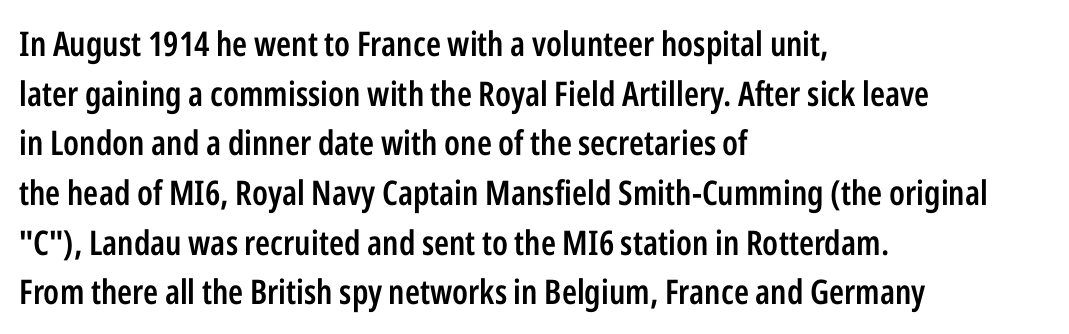
The image shows 34 px semibold, condensed sans-serif type, upright; set left-aligned, normal line spacing (1.46x), normal letter spacing, not underlined; low stroke contrast and a medium x-height.
